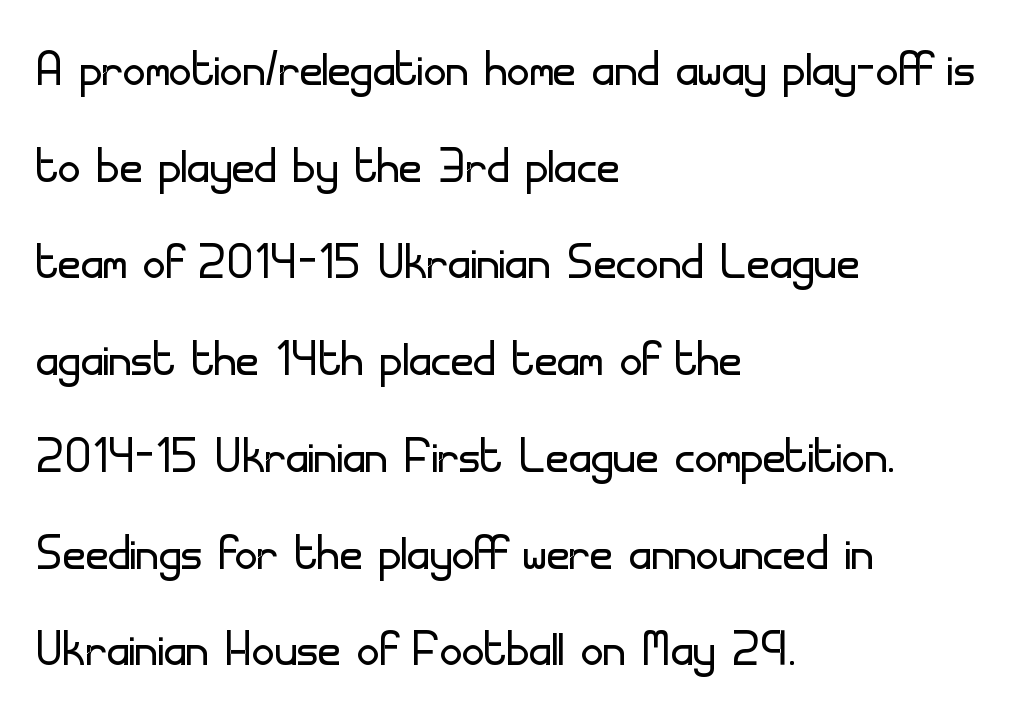
Which margin do the lines hug? The left one — the right edge is uneven. The passage shown has conventional tracking throughout. No italicization has been applied; the sample stays upright. A typesetter would call this leading conventional body-copy spacing. Is the type heavy? It reads as light-to-regular instead.
